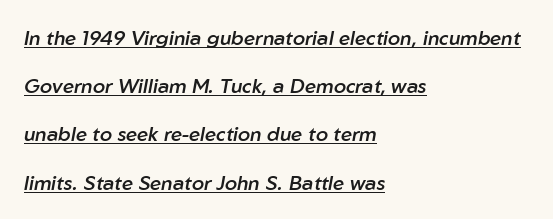
Quick note: interline space is abundant. In terms of posture, this sample is oblique. The rag falls on the right side of this text block. This is moderately heavy type, rendered in semibold. No extra tracking has been applied to these lines.
